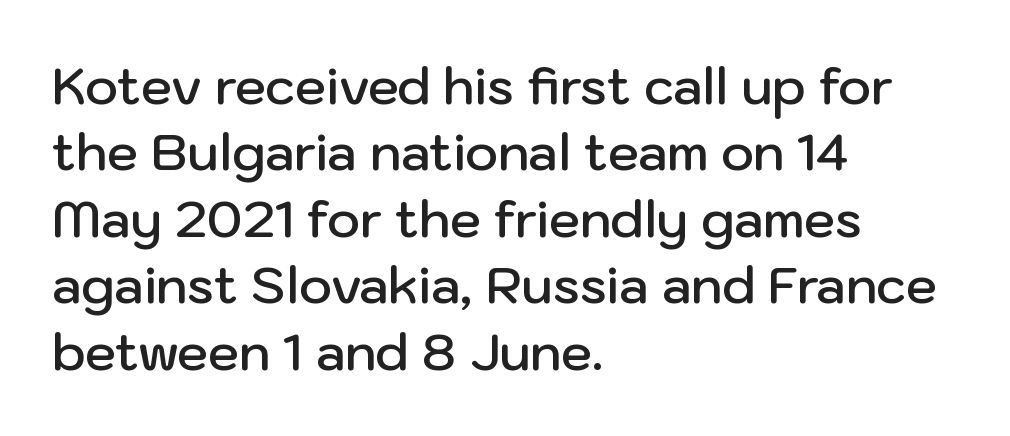
{"serif": "no", "italic": "no", "bold": "semi", "weight": "semibold", "width": "normal", "stroke_contrast": "low", "x_height": "medium", "monospaced": "no", "underline": "no", "align": "left", "line_spacing": "normal", "line_spacing_ratio": 1.33, "letter_spacing": "normal", "letter_spacing_em": 0.0, "glyph_px": 50}
